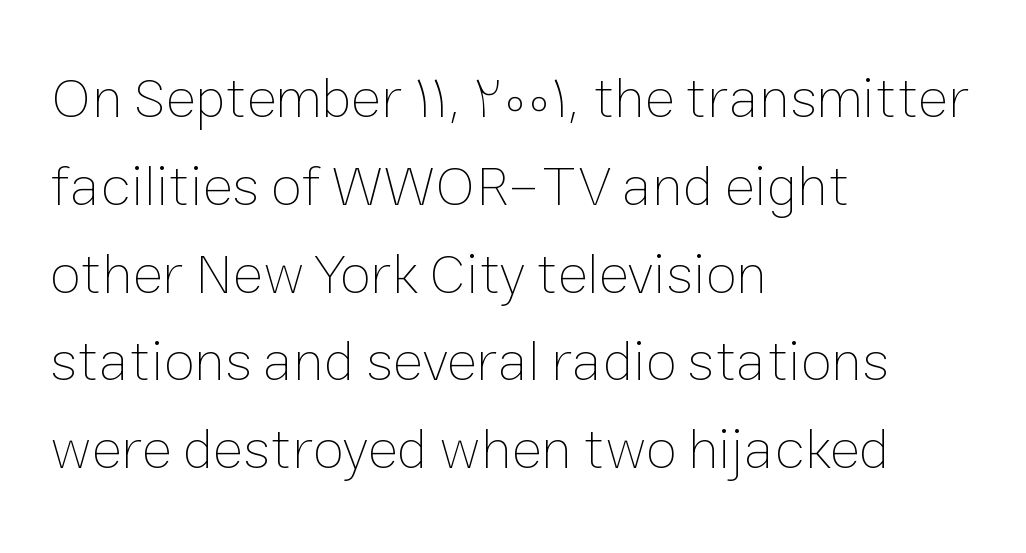
{"italic": "no", "bold": "no", "weight": "thin", "width": "normal", "stroke_contrast": "low", "x_height": "medium", "monospaced": "no", "underline": "no", "align": "left", "line_spacing": "normal", "line_spacing_ratio": 1.54, "letter_spacing": "normal", "letter_spacing_em": 0.0, "glyph_px": 57}
